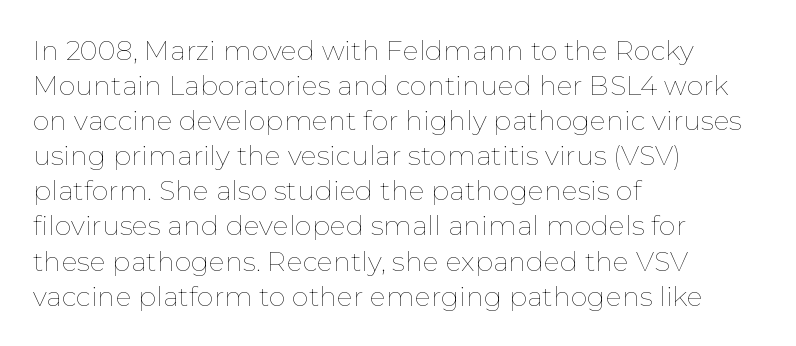
Q: Is the text bold? A: No.
Q: Is the text italic (slanted)? A: No, it is upright.
Q: Is the text underlined? A: No.
Q: How is the paragraph aligned? A: Left-aligned.
Q: Is the spacing between letters normal or unusually wide? A: Normal.
Q: Is the spacing between lines tight, normal or loose? A: Normal.
